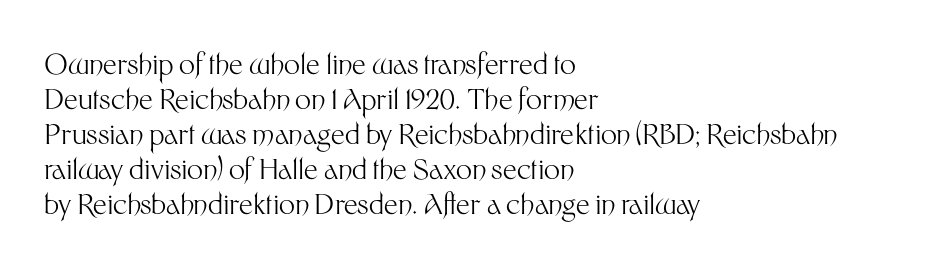
{"serif": "no", "italic": "no", "bold": "no", "weight": "light", "width": "normal", "stroke_contrast": "medium", "x_height": "medium", "monospaced": "no", "underline": "no", "align": "left", "line_spacing": "normal", "line_spacing_ratio": 1.25, "letter_spacing": "normal", "letter_spacing_em": 0.0, "glyph_px": 28}
